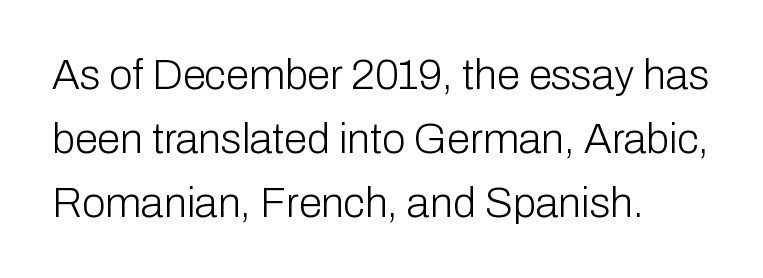
The image shows 42 px light sans-serif type, upright; set left-aligned, normal line spacing (1.52x), normal letter spacing, not underlined; low stroke contrast and a medium x-height.
